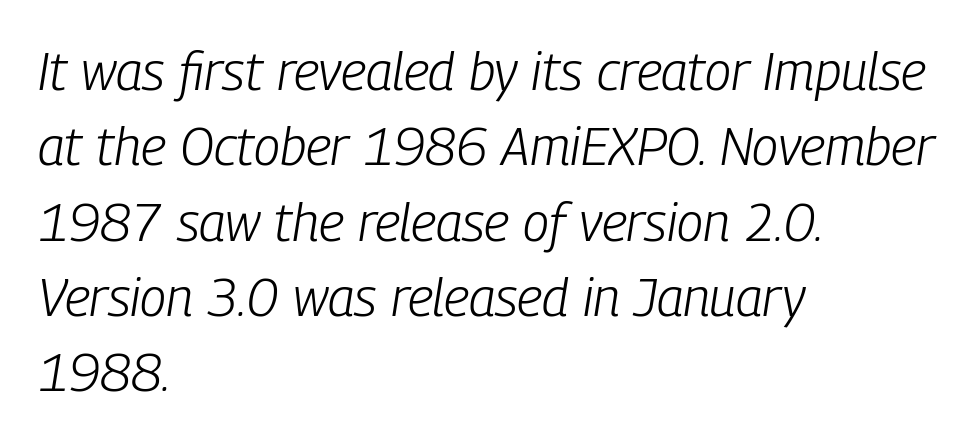
The area under the type is left untouched. Leftover space on each line is placed entirely after the last word. Letters have the restrained weight of plain body copy at most. Emphasis-style slanted type is in use. The gaps between neighbouring characters are ordinary and unremarkable. If you measured baseline to baseline, you'd find a middling distance.
